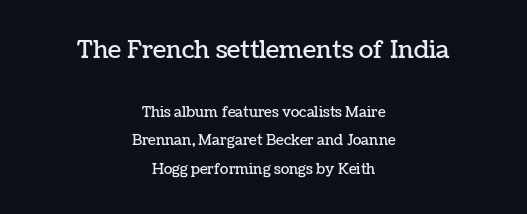
{"italic": "no", "underline": "no", "align": "center", "line_spacing": "loose", "line_spacing_ratio": 2.06, "letter_spacing": "normal", "letter_spacing_em": 0.0, "larger_block": "first", "size_ratio": 1.71, "glyph_px": 24}
